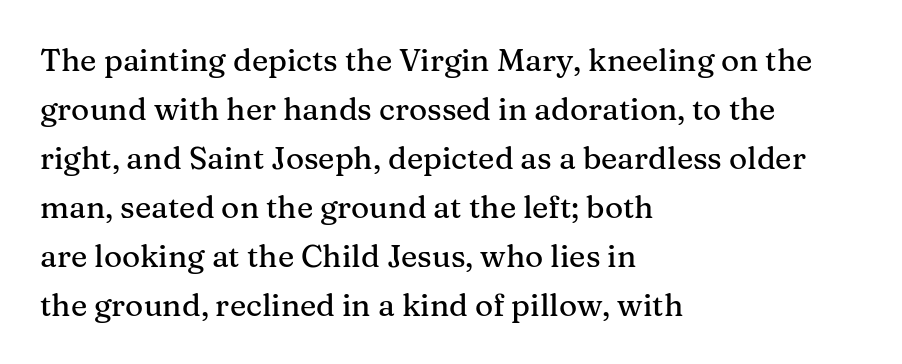
{"serif": "yes", "italic": "no", "width": "normal", "stroke_contrast": "medium", "x_height": "medium", "monospaced": "no", "underline": "no", "align": "left", "line_spacing": "normal", "line_spacing_ratio": 1.58, "letter_spacing": "normal", "letter_spacing_em": 0.0, "glyph_px": 31}
